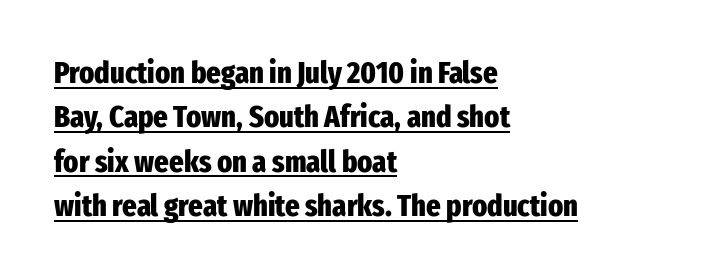
Posture: upright roman. Are there feet on the stems? There aren't — it's a sans. Bold? Absolutely — the strokes are thick and heavy. Compared with typical paragraphs, the rows here are spaced about the same. A typesetter would call this zero additional tracking. Varying glyph widths throughout — classic text-font behaviour.
